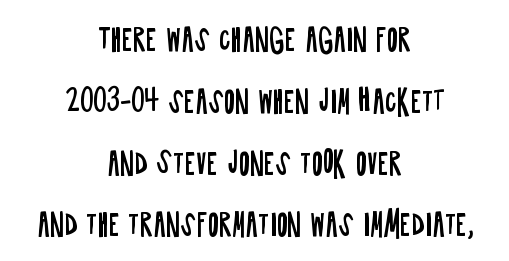
{"serif": "no", "italic": "no", "bold": "no", "weight": "regular", "width": "condensed", "stroke_contrast": "low", "x_height": "large", "monospaced": "no", "underline": "no", "align": "center", "line_spacing": "loose", "line_spacing_ratio": 2.13, "letter_spacing": "normal", "letter_spacing_em": 0.0, "glyph_px": 29}
